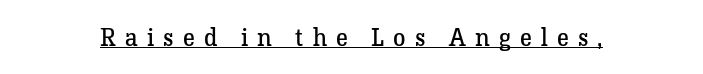
{"italic": "no", "bold": "no", "underline": "yes", "letter_spacing": "wide", "letter_spacing_em": 0.37, "glyph_px": 25}
